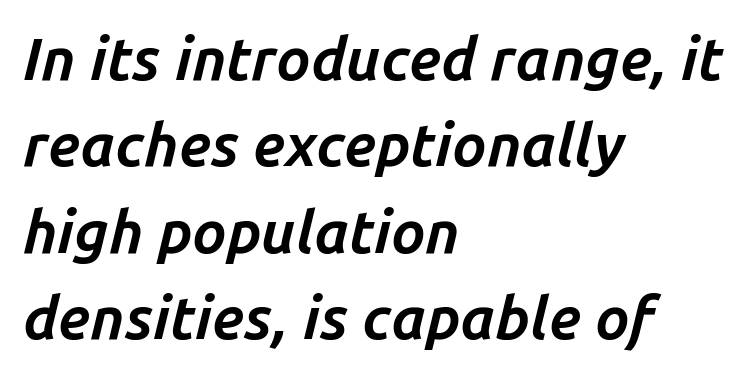
{"italic": "yes", "lean": "right", "slant_degrees": 14, "bold": "yes", "weight": "bold", "width": "normal", "stroke_contrast": "low", "x_height": "medium", "monospaced": "no", "underline": "no", "align": "left", "line_spacing": "normal", "line_spacing_ratio": 1.44, "letter_spacing": "normal", "letter_spacing_em": 0.0, "glyph_px": 60}
